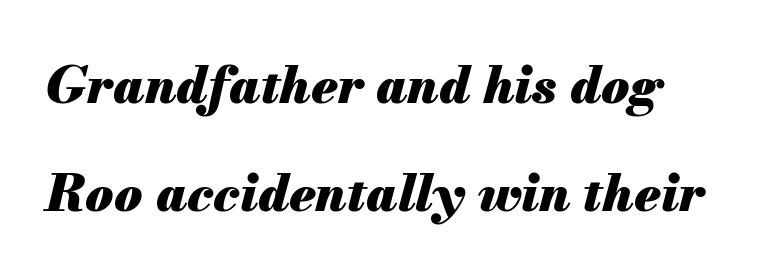
Q: Is the text bold? A: Yes.
Q: Is the text italic (slanted)? A: Yes, it leans right by about 13 degrees.
Q: Is the text underlined? A: No.
Q: Is the spacing between letters normal or unusually wide? A: Normal.
Q: Is the spacing between lines tight, normal or loose? A: Loose.
Q: Width (condensed, normal, or wide)? A: Normal.
Q: Stroke contrast? A: Medium.
Q: x-height? A: Small.
Q: Monospaced? A: No.
